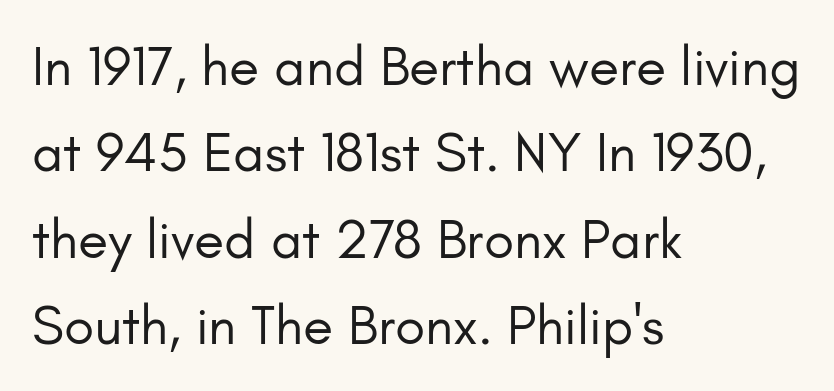
{"serif": "no", "italic": "no", "bold": "no", "weight": "regular", "width": "normal", "stroke_contrast": "low", "x_height": "small", "monospaced": "no", "underline": "no", "align": "left", "line_spacing": "normal", "line_spacing_ratio": 1.57, "letter_spacing": "normal", "letter_spacing_em": 0.0, "glyph_px": 55}
